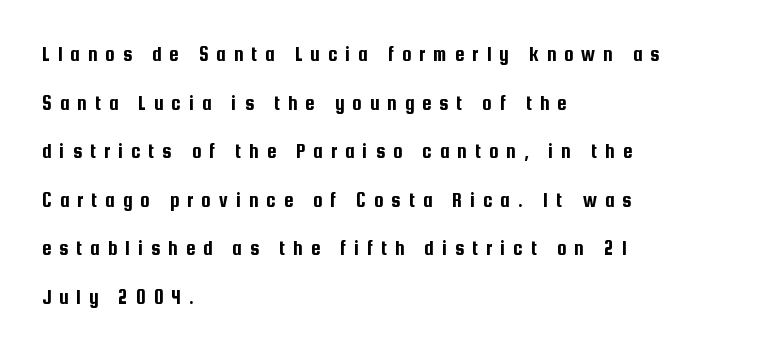
Q: Is the text italic (slanted)? A: No, it is upright.
Q: Is the text underlined? A: No.
Q: How is the paragraph aligned? A: Left-aligned.
Q: Is the spacing between letters normal or unusually wide? A: Unusually wide.
Q: Is the spacing between lines tight, normal or loose? A: Loose.
